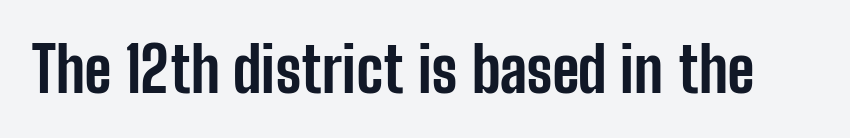
Q: Is the text bold? A: Yes.
Q: Is the text italic (slanted)? A: No, it is upright.
Q: Is the typeface a serif or a sans-serif typeface? A: Sans-serif.
Q: Is the text underlined? A: No.
Q: Is the spacing between letters normal or unusually wide? A: Normal.
Q: Width (condensed, normal, or wide)? A: Condensed.
Q: Stroke contrast? A: Low.
Q: x-height? A: Medium.
Q: Monospaced? A: No.
